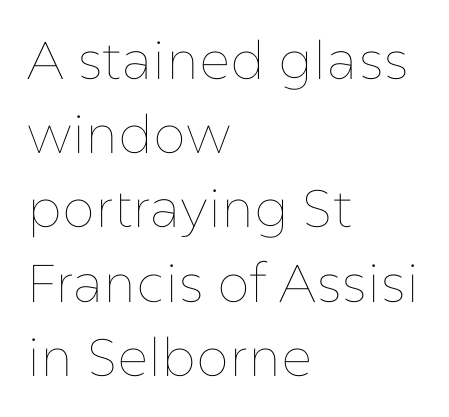
{"italic": "no", "bold": "no", "weight": "thin", "width": "normal", "stroke_contrast": "low", "x_height": "medium", "monospaced": "no", "underline": "no", "align": "left", "line_spacing": "normal", "line_spacing_ratio": 1.4, "letter_spacing": "normal", "letter_spacing_em": 0.0, "glyph_px": 53}
